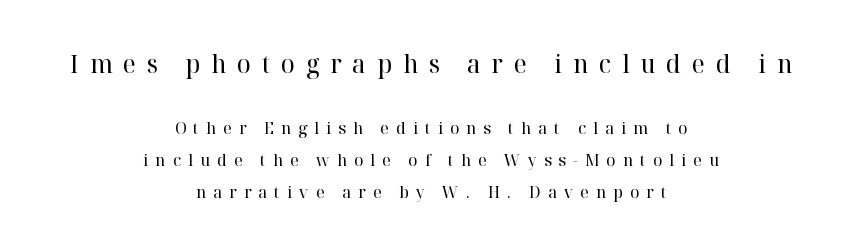
The foot of each line stays bare and open. Someone cranked the tracking dial way up on this one. The typography opts for an upright posture over an oblique one. Stroke mass is kept to a normal reading level or below.
